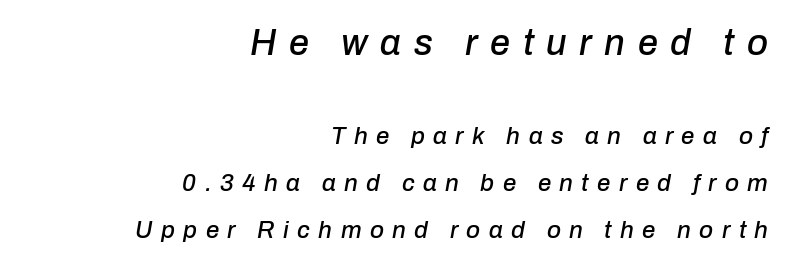
The image shows 36 px text type, italic (leaning right); set right-aligned, loose line spacing (1.95x), unusually wide letter spacing (+0.35 em), not underlined; the first (top) block is 1.5x larger; low stroke contrast and a medium x-height.
